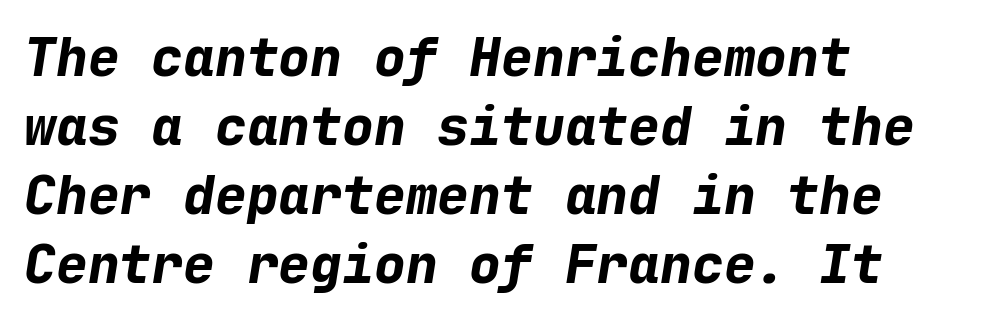
The image shows 53 px bold type, italic (leaning right), monospaced; set left-aligned, normal line spacing (1.3x), normal letter spacing, not underlined; low stroke contrast and a medium x-height.
